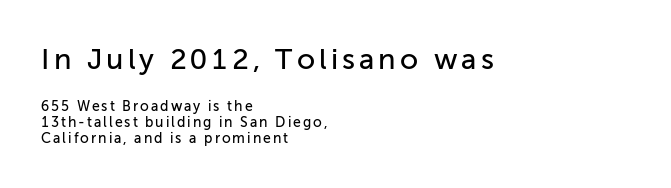
Varying glyph widths throughout — classic text-font behaviour. Leftover space on each line is placed entirely after the last word. Nope, not italic — everything's standing straight. Each letter's strokes conclude bluntly, with no projecting serifs. Lines of text with bare space underneath. Look at the glyph heights: the upper group is clearly the bigger setting.
